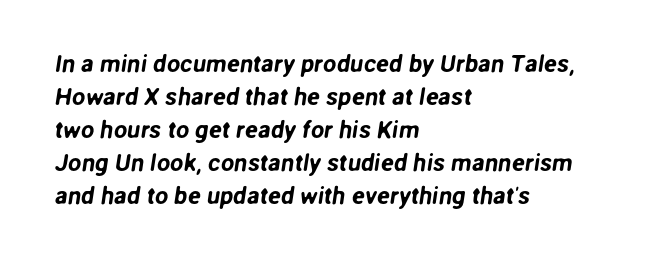
{"underline": "no", "align": "left", "line_spacing": "normal", "line_spacing_ratio": 1.37, "letter_spacing": "normal", "letter_spacing_em": 0.0, "glyph_px": 24}
